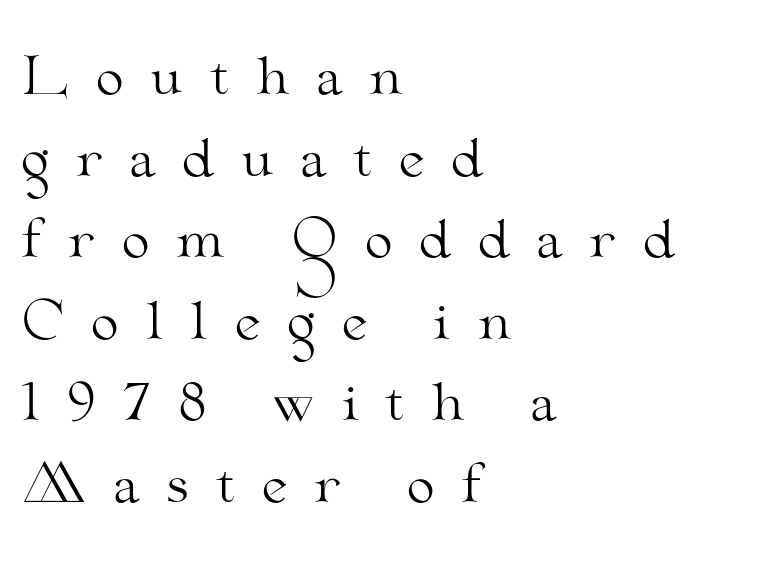
The lines sit at an ordinary, default distance from one another. Weight: regular or lighter. The paragraph shown leans on its left margin. This is roman type, the default non-slanted kind. The designer went with a serif here, giving each stem small feet.
